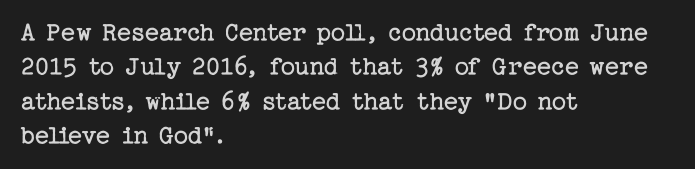
Characters follow at the spacing the type designer built in. The strokes are not fattened; the text isn't bold. Leftover space on each line is placed entirely after the last word. Font category for this specimen: serif. Bare-footed words on every line. This sample uses an upright cut, with every glyph sitting square on the baseline.
